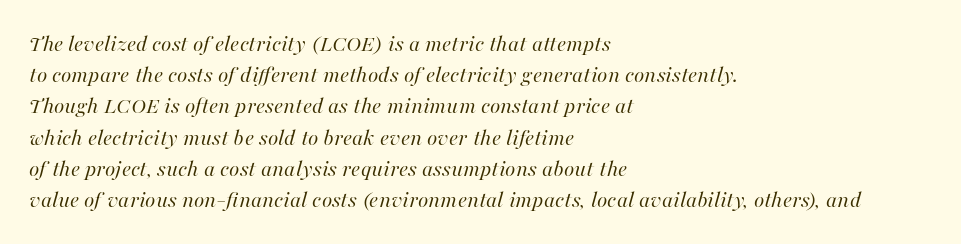
Looking at the ascenders, they clearly lean. Has an underline been added? It has not. Weight class: somewhere from thin through regular. These lines are set flush left with a ragged right edge.
